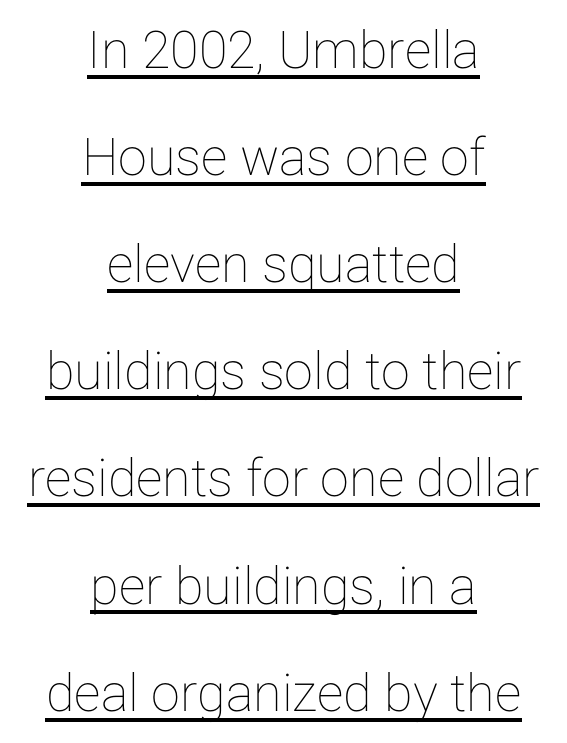
The image shows 52 px text type, upright; set centered, loose line spacing (2.06x), normal letter spacing, underlined; low stroke contrast and a medium x-height.
